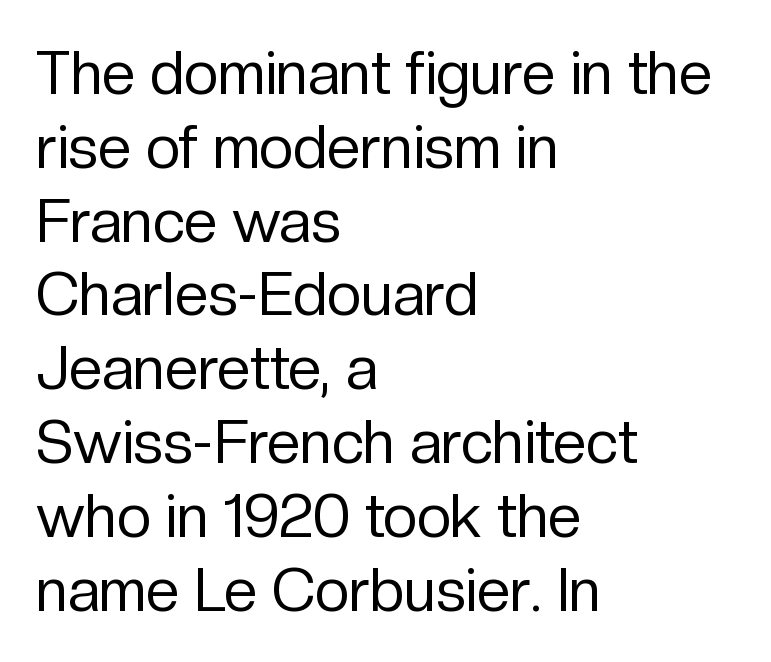
Letterform terminals end flat and unadorned throughout the passage. Underlining? Definitely not there. Note the varied advance widths — an 'i' is clearly narrower than an 'm'. Each stroke keeps to a modest, everyday thickness or less. What stands out about the letter spacing? Nothing — it is the standard amount. The specimen reads as upright at a glance.
